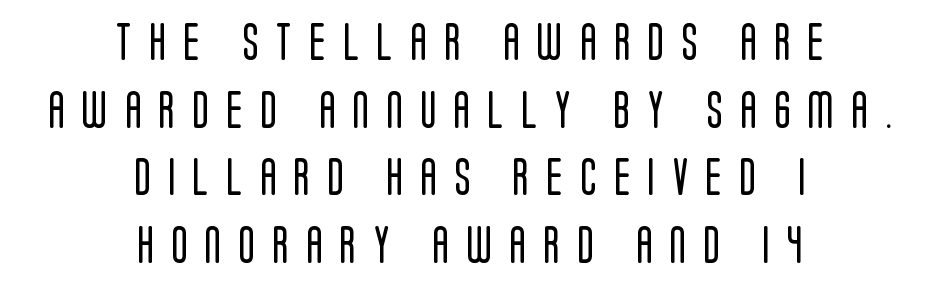
{"serif": "no", "italic": "no", "bold": "no", "weight": "regular", "width": "condensed", "stroke_contrast": "low", "x_height": "large", "monospaced": "no", "underline": "no", "align": "center", "line_spacing_ratio": 1.78, "letter_spacing": "wide", "letter_spacing_em": 0.46, "glyph_px": 38}
